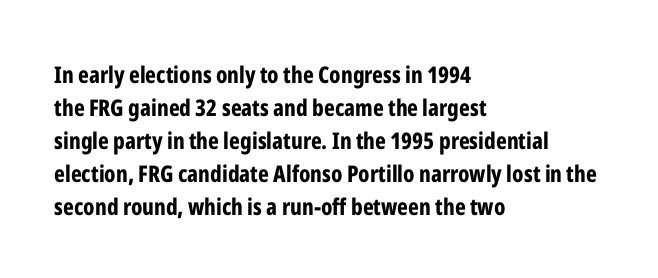
The gaps between neighbouring characters are ordinary and unremarkable. A dark, heavy texture on the line: the type is bold. Leftover space on each line is placed entirely after the last word. Reading down the column, the eye jumps a familiar distance to each next line. This is the regular roman posture of the typeface.
